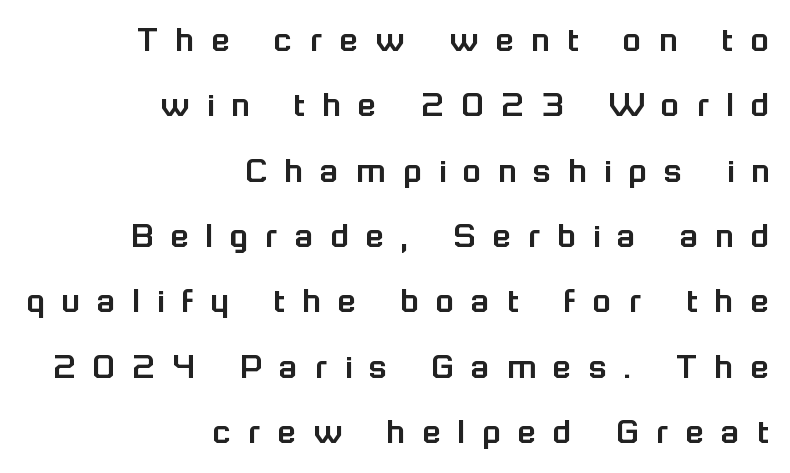
The image shows 38 px sans-serif type, upright; set right-aligned, line spacing 1.72x, unusually wide letter spacing (+0.45 em), not underlined; low stroke contrast and a medium x-height.
